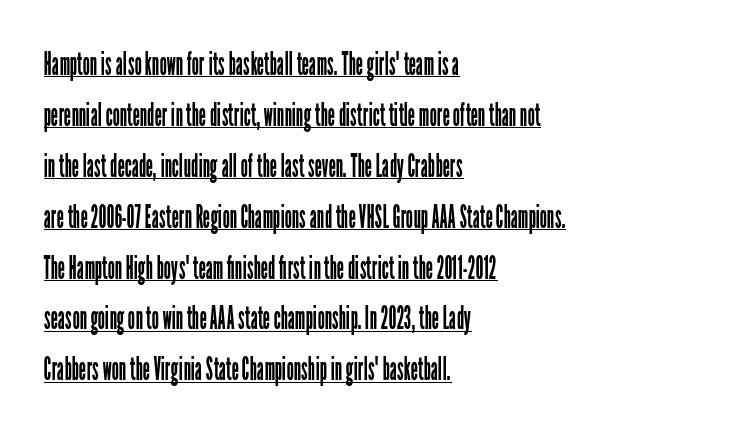
Q: Is the text bold? A: No.
Q: Is the text italic (slanted)? A: No, it is upright.
Q: Is the typeface a serif or a sans-serif typeface? A: Sans-serif.
Q: Is the text underlined? A: Yes.
Q: How is the paragraph aligned? A: Left-aligned.
Q: Is the spacing between letters normal or unusually wide? A: Normal.
Q: Is the spacing between lines tight, normal or loose? A: Normal.
Q: Width (condensed, normal, or wide)? A: Condensed.
Q: Stroke contrast? A: Low.
Q: x-height? A: Medium.
Q: Monospaced? A: No.
